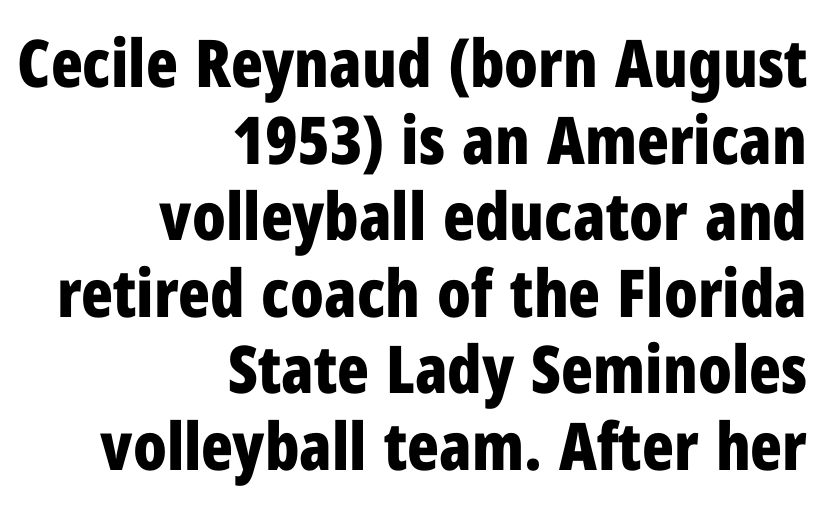
{"serif": "no", "italic": "no", "bold": "yes", "weight": "bold", "width": "condensed", "stroke_contrast": "low", "x_height": "medium", "monospaced": "no", "underline": "no", "align": "right", "line_spacing_ratio": 1.16, "letter_spacing": "normal", "letter_spacing_em": 0.0, "glyph_px": 66}
